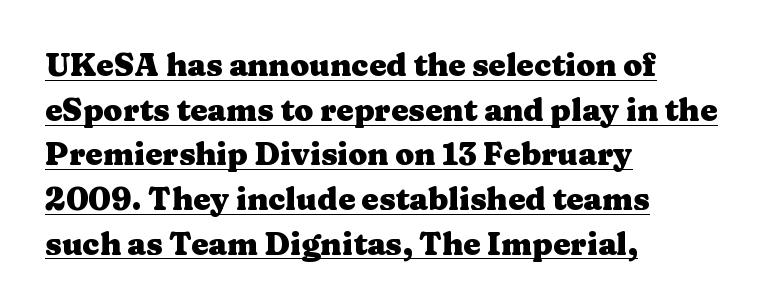
Nobody touched the tracking dial on this one. Examine the stroke ends and you'll spot serifs. This sample has the flowing, uneven cadence of proportional lettering. Rows of type keep a routine distance in the vertical direction.
